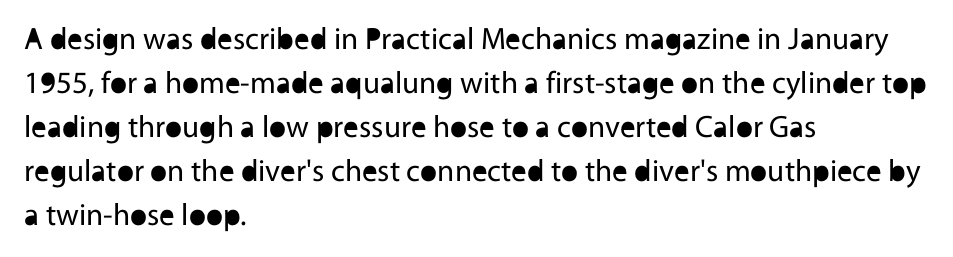
{"serif": "no", "italic": "no", "bold": "no", "weight": "regular", "width": "normal", "x_height": "medium", "monospaced": "no", "underline": "no", "align": "left", "line_spacing": "normal", "line_spacing_ratio": 1.42, "letter_spacing": "normal", "letter_spacing_em": 0.0, "glyph_px": 31}
